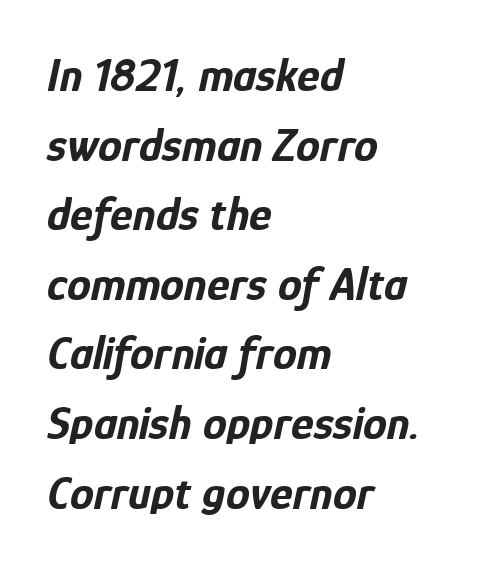
The image shows 48 px bold, condensed type, italic (leaning right); set left-aligned, normal line spacing (1.45x), normal letter spacing, not underlined; low stroke contrast and a medium x-height.
